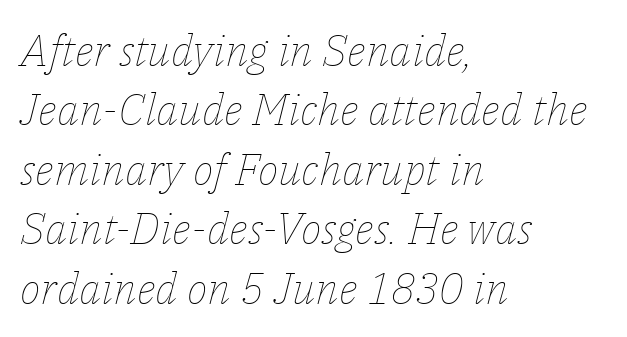
The image shows 44 px thin type, italic (leaning right); set left-aligned, normal line spacing (1.35x), normal letter spacing, not underlined; low stroke contrast and a medium x-height.
